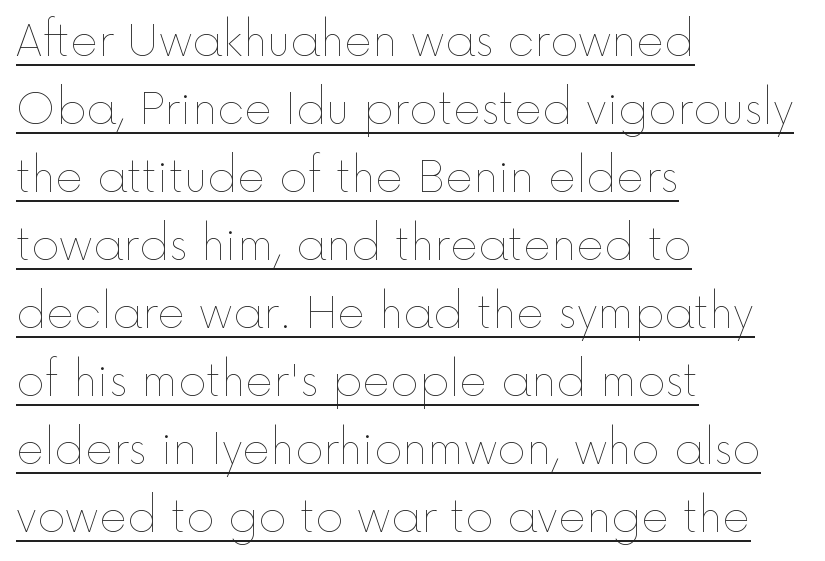
The image shows 43 px thin type, upright; set left-aligned, normal line spacing (1.58x), normal letter spacing, underlined; a medium x-height.
